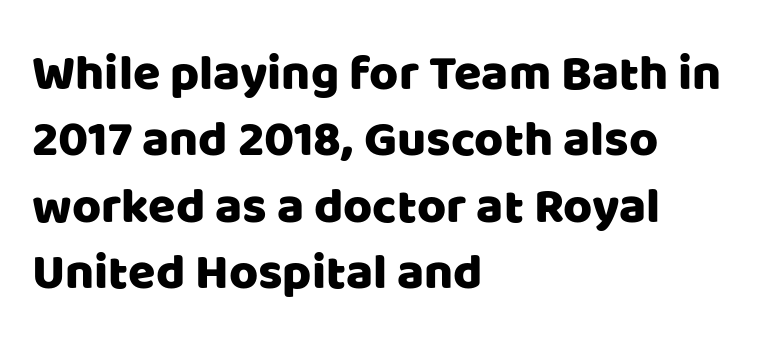
{"serif": "no", "italic": "no", "width": "normal", "stroke_contrast": "low", "x_height": "large", "monospaced": "no", "underline": "no", "align": "left", "line_spacing": "normal", "line_spacing_ratio": 1.33, "letter_spacing": "normal", "letter_spacing_em": 0.0, "glyph_px": 50}
